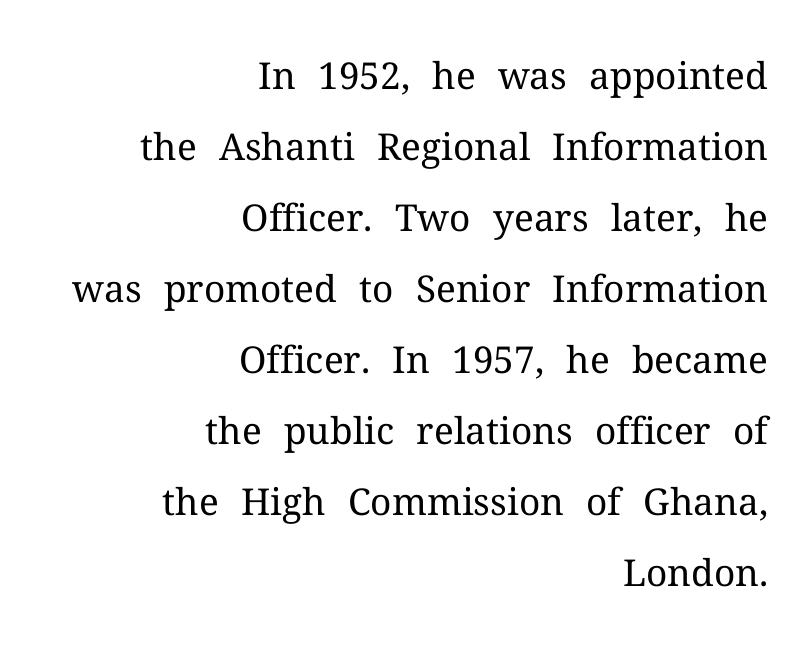
The image shows 37 px regular-weight serif type, upright; set right-aligned, loose line spacing (1.92x), normal letter spacing, not underlined; medium stroke contrast and a medium x-height.
